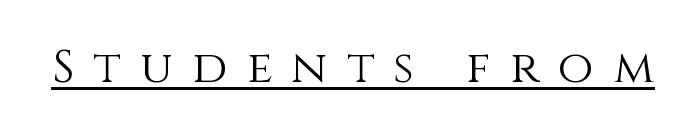
The image shows 46 px light type, upright; set unusually wide letter spacing (+0.43 em), underlined; medium stroke contrast and a large x-height.
